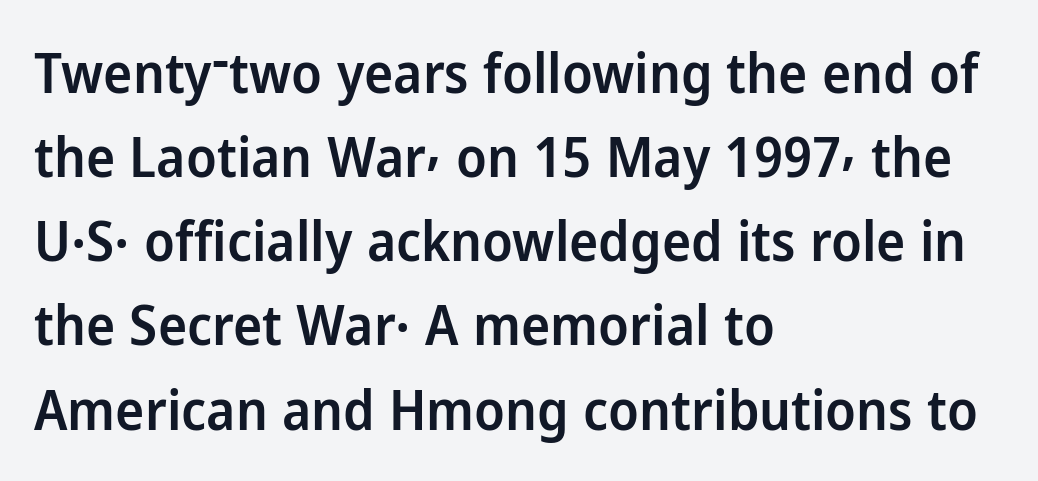
{"serif": "no", "italic": "no", "bold": "semi", "weight": "semibold", "width": "normal", "stroke_contrast": "low", "x_height": "medium", "monospaced": "no", "underline": "no", "align": "left", "line_spacing": "normal", "line_spacing_ratio": 1.53, "letter_spacing": "normal", "letter_spacing_em": 0.0, "glyph_px": 55}
